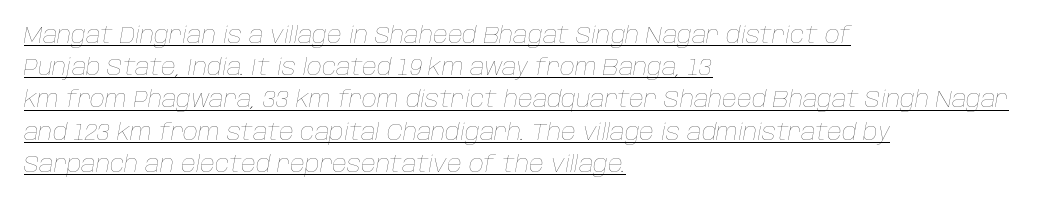
Q: Is the text bold? A: No.
Q: Is the text italic (slanted)? A: Yes, it leans right by about 10 degrees.
Q: Is the text underlined? A: Yes.
Q: How is the paragraph aligned? A: Left-aligned.
Q: Is the spacing between letters normal or unusually wide? A: Normal.
Q: Is the spacing between lines tight, normal or loose? A: Normal.
